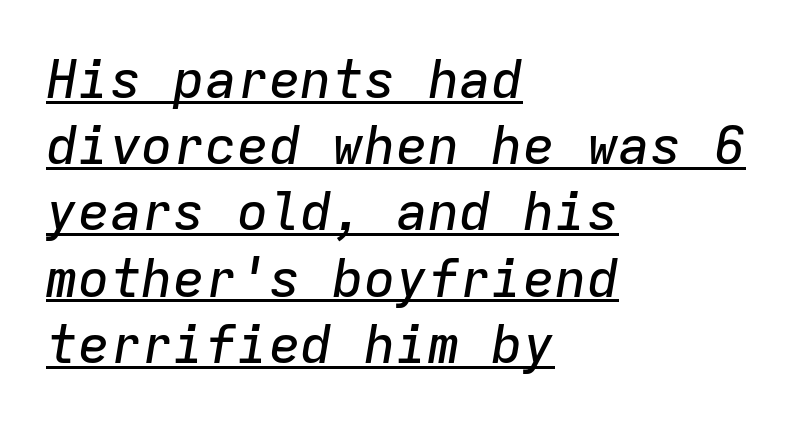
{"italic": "yes", "lean": "right", "slant_degrees": 9, "width": "normal", "stroke_contrast": "low", "x_height": "medium", "monospaced": "yes", "underline": "yes", "align": "left", "line_spacing": "normal", "line_spacing_ratio": 1.25, "letter_spacing": "normal", "letter_spacing_em": 0.0, "glyph_px": 53}
